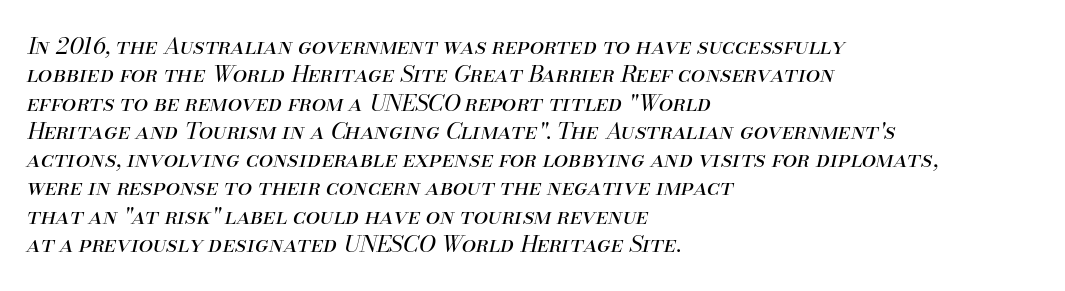
{"italic": "yes", "lean": "right", "slant_degrees": 13, "bold": "no", "underline": "no", "align": "left", "line_spacing_ratio": 1.23, "letter_spacing": "normal", "letter_spacing_em": 0.0, "glyph_px": 23}
